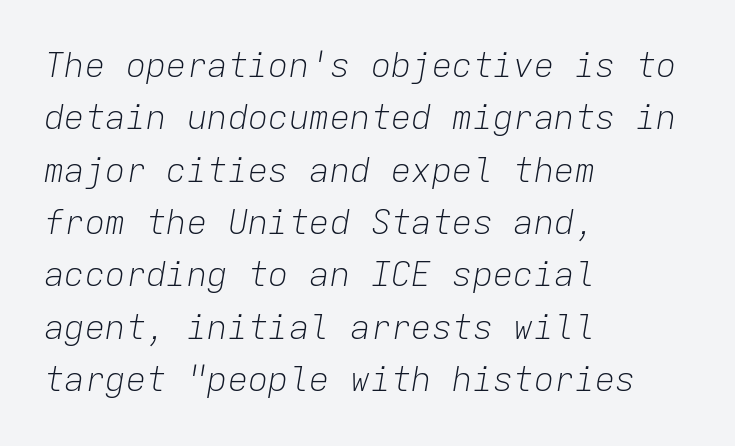
{"italic": "yes", "lean": "right", "slant_degrees": 9, "bold": "no", "weight": "light", "width": "normal", "stroke_contrast": "low", "x_height": "medium", "monospaced": "yes", "underline": "no", "align": "left", "line_spacing": "normal", "line_spacing_ratio": 1.54, "letter_spacing": "normal", "letter_spacing_em": 0.0, "glyph_px": 34}
